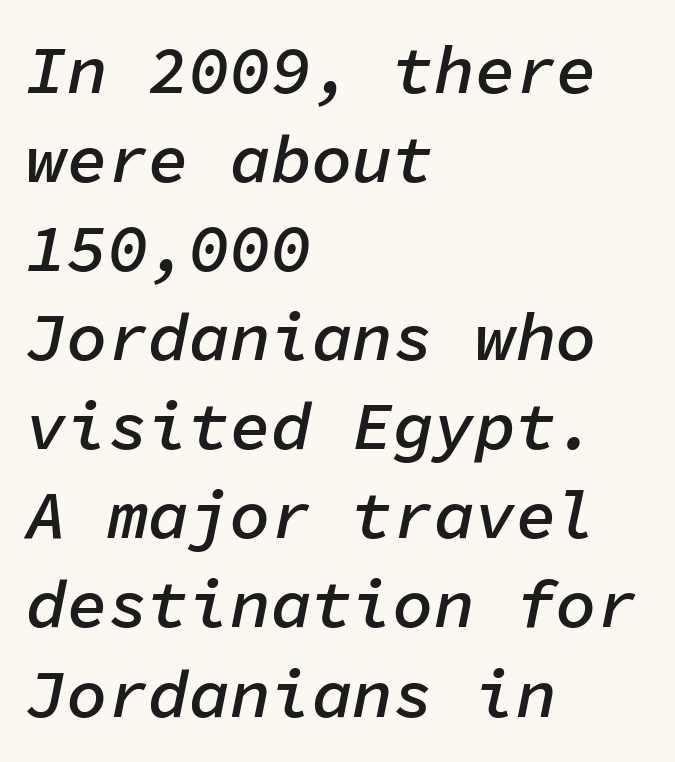
The image shows 68 px semibold type, italic (leaning right), monospaced; set left-aligned, normal line spacing (1.31x), normal letter spacing, not underlined; low stroke contrast and a medium x-height.
